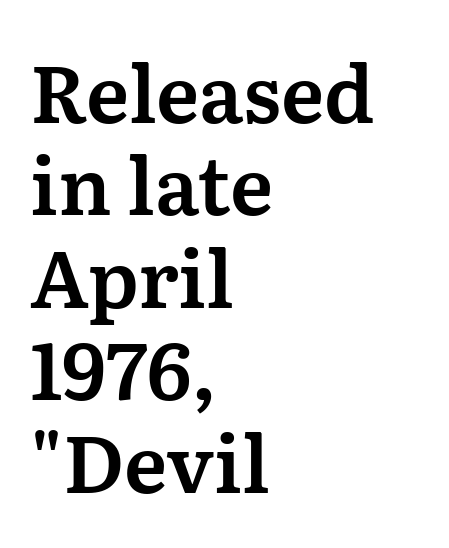
Check the space under the baseline: it is left empty. The line texture is even and compact thanks to regular tracking. The rendering uses natural spacing where letterforms have individual widths. A student would call this left alignment; a typographer would say flush left, rag right.
